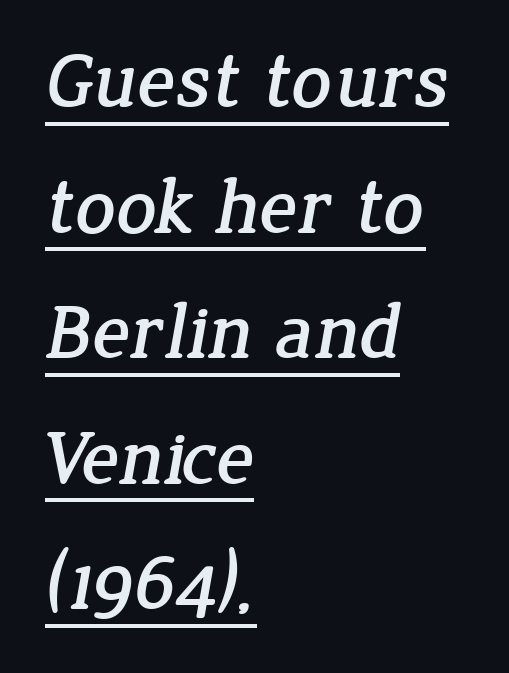
The image shows 79 px serif type; set left-aligned, normal line spacing (1.59x), normal letter spacing, underlined; low stroke contrast and a medium x-height.
